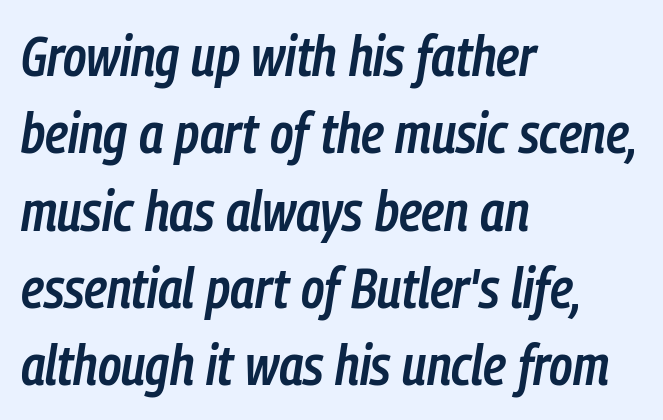
The image shows 56 px semibold, condensed type, italic (leaning right); set left-aligned, normal line spacing (1.38x), normal letter spacing, not underlined; low stroke contrast and a medium x-height.
